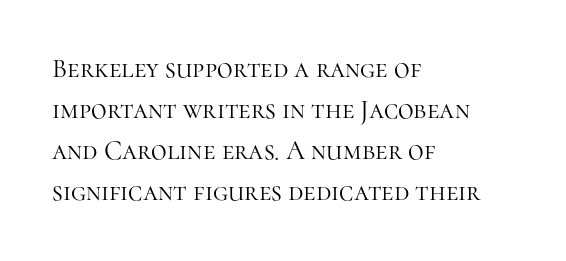
{"italic": "no", "bold": "no", "underline": "no", "align": "left", "line_spacing": "normal", "line_spacing_ratio": 1.52, "letter_spacing": "normal", "letter_spacing_em": 0.0, "glyph_px": 27}
